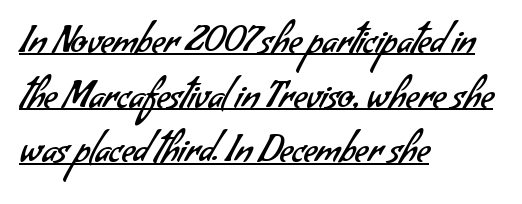
The image shows 36 px regular-weight sans-serif type; set left-aligned, normal line spacing (1.52x), normal letter spacing, underlined; low stroke contrast and a small x-height.
